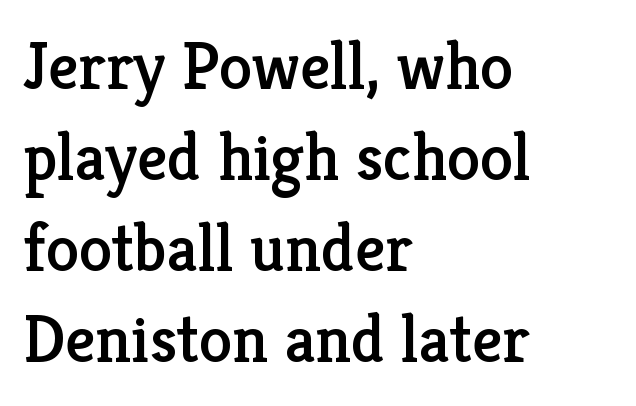
Each word holds together tightly as a unit, with standard inter-letter gaps. Varying glyph widths throughout — classic text-font behaviour. This is roman type, the default non-slanted kind. Serif or sans? Serif — the stroke terminals have little feet. Where is the straight margin? On the left.
